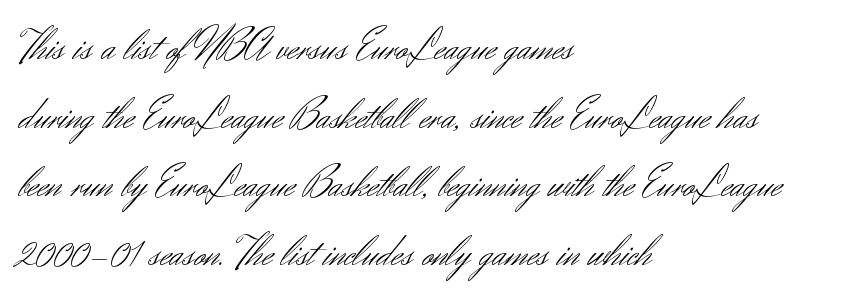
This rendering employs a face without finishing strokes, i.e., a sans-serif. You could not count columns in this text — the font is proportionally spaced. The typesetter chose a ragged-right arrangement here.
